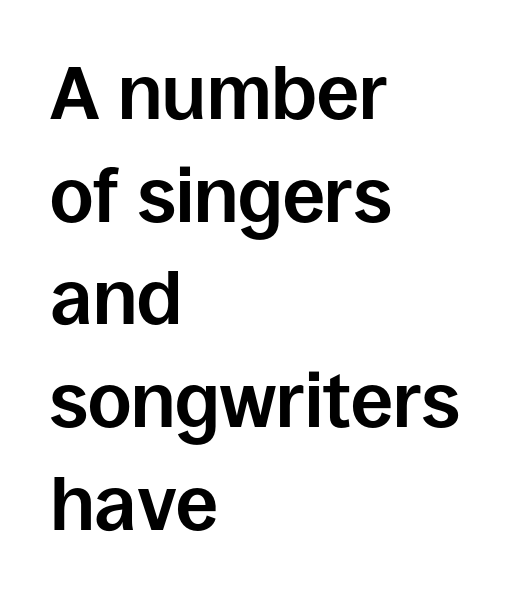
{"serif": "no", "italic": "no", "bold": "yes", "weight": "bold", "width": "normal", "stroke_contrast": "low", "x_height": "large", "monospaced": "no", "underline": "no", "align": "left", "line_spacing": "normal", "line_spacing_ratio": 1.37, "letter_spacing": "normal", "letter_spacing_em": 0.0, "glyph_px": 75}
